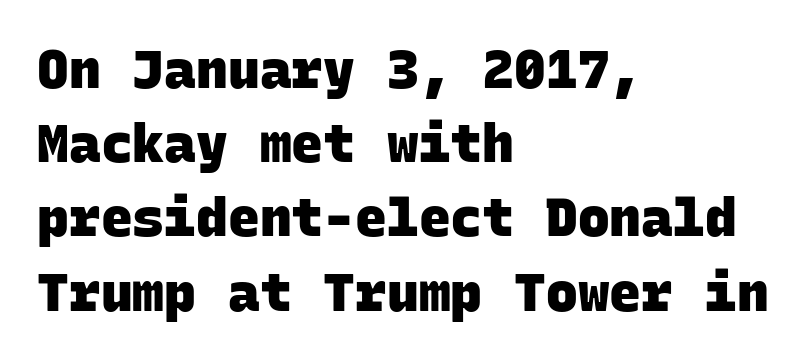
In CSS terms this would be text-align: left. Plain, unruled lines of type. What kind of face is this? One without serifs — a sans. Each letter, wide or thin by design, is forced into the same width here.
